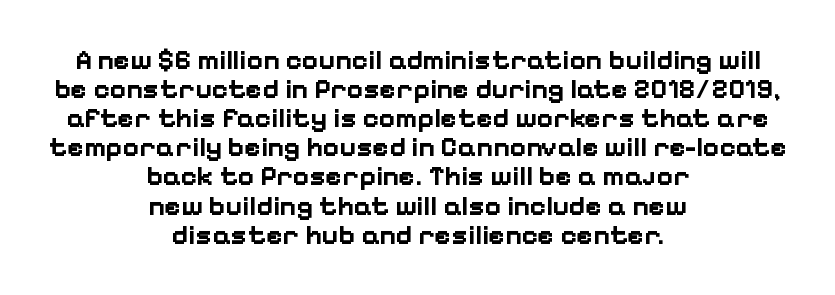
Successive baselines arrive quickly, one right under another. The face used here is proportionally spaced, like ordinary book or web type. The letters carry no serifs — their stems end cleanly without finishing strokes. A dark, heavy texture on the line: the type is bold.
